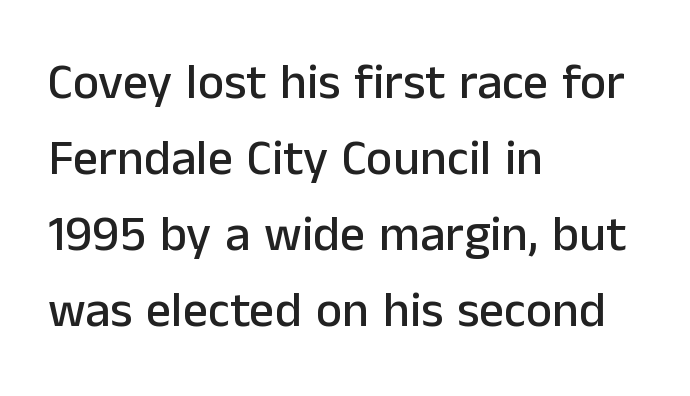
Q: Is the text italic (slanted)? A: No, it is upright.
Q: Is the typeface a serif or a sans-serif typeface? A: Sans-serif.
Q: Is the text underlined? A: No.
Q: How is the paragraph aligned? A: Left-aligned.
Q: Is the spacing between letters normal or unusually wide? A: Normal.
Q: Is the spacing between lines tight, normal or loose? A: Normal.
Q: Width (condensed, normal, or wide)? A: Normal.
Q: Stroke contrast? A: Low.
Q: x-height? A: Medium.
Q: Monospaced? A: No.
